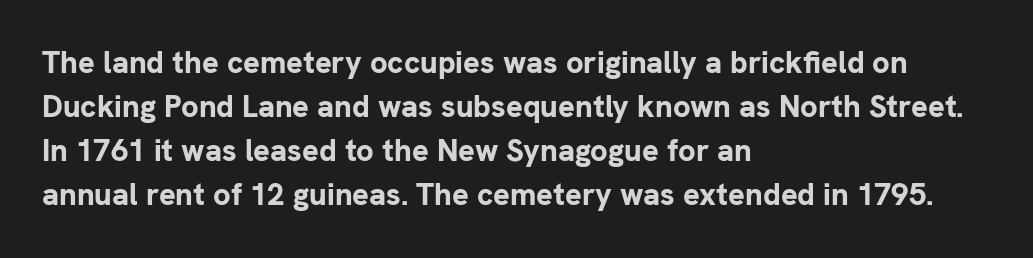
It's the straight-up-and-down kind of type. Character widths vary here, with narrow letters taking less room than wide ones. Type style note: lacks serifs. Summary of vertical rhythm: regular, with standard interline spacing. The letterforms sit shoulder to shoulder at normal distance.
